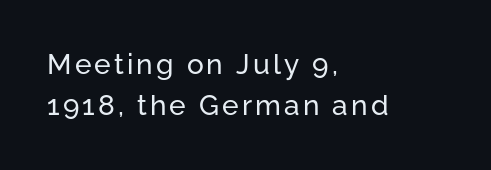
The image shows 28 px sans-serif type, upright; set left-aligned, normal line spacing (1.48x), not underlined; low stroke contrast and a medium x-height.
